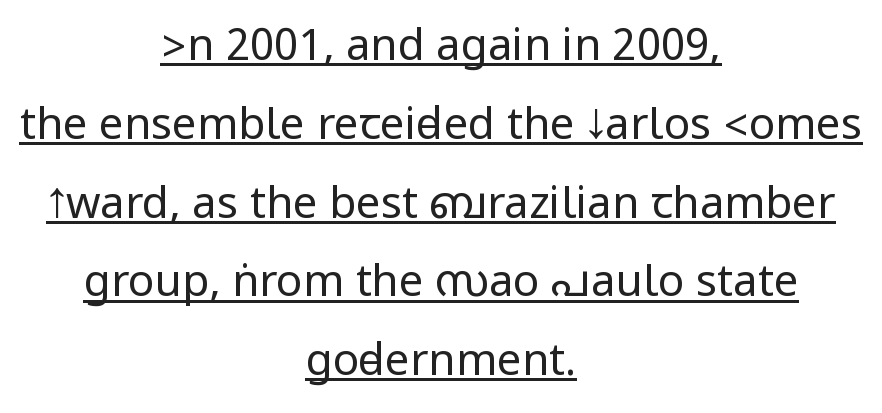
Unlike italic type, these characters show no tilt at all. Counters stay open thanks to moderate or lighter strokes. Typeset on center — no edge is straight. Look at the tracking — it's just the regular setting, nothing added. Emphasis is given by a line drawn under the lettering. Letterform terminals end flat and unadorned throughout the passage.
